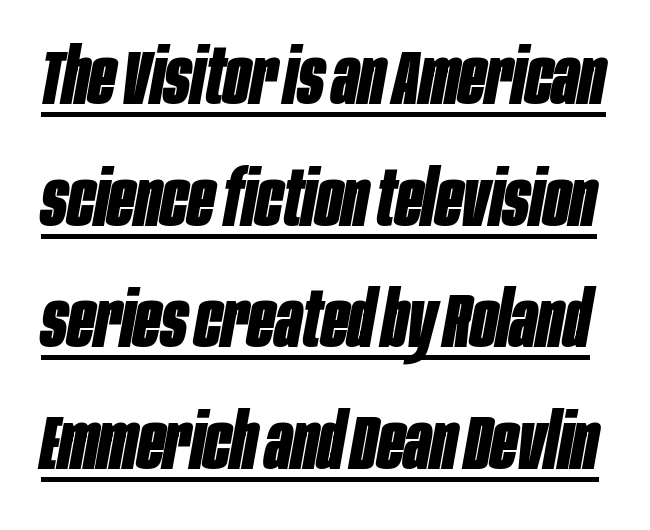
There is no visible air inserted between adjacent glyphs. You could not count columns in this text — the font is proportionally spaced. There's an unmistakable incline to the writing here. These lines carry a lot of weight — the face is fully bold.
